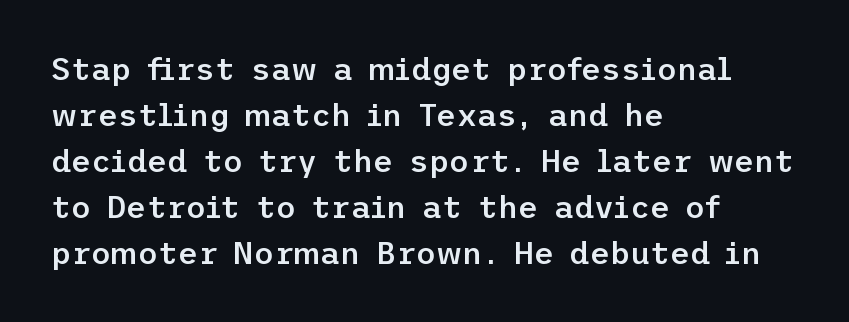
The image shows 31 px semibold sans-serif type, upright; set left-aligned, normal line spacing (1.48x), normal letter spacing, not underlined; low stroke contrast and a medium x-height.
